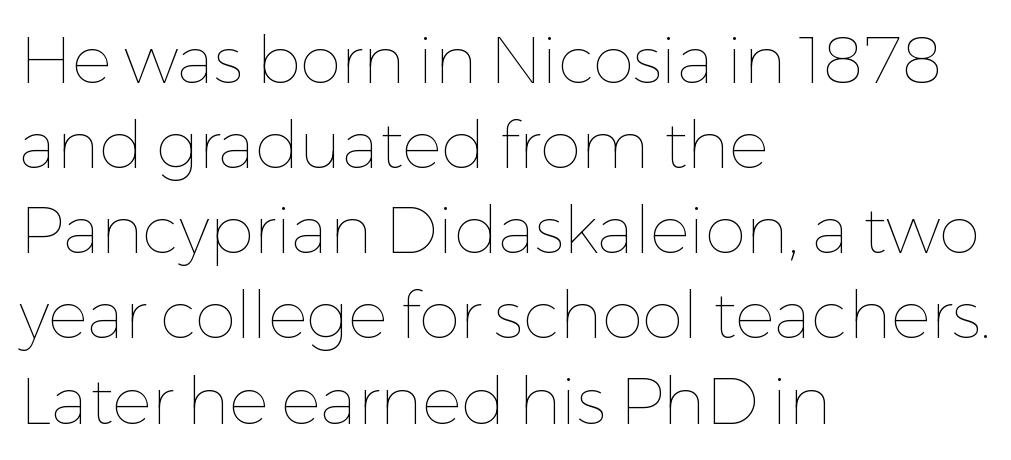
The image shows 66 px thin type, upright; set left-aligned, normal line spacing (1.29x), normal letter spacing, not underlined; low stroke contrast and a medium x-height.
